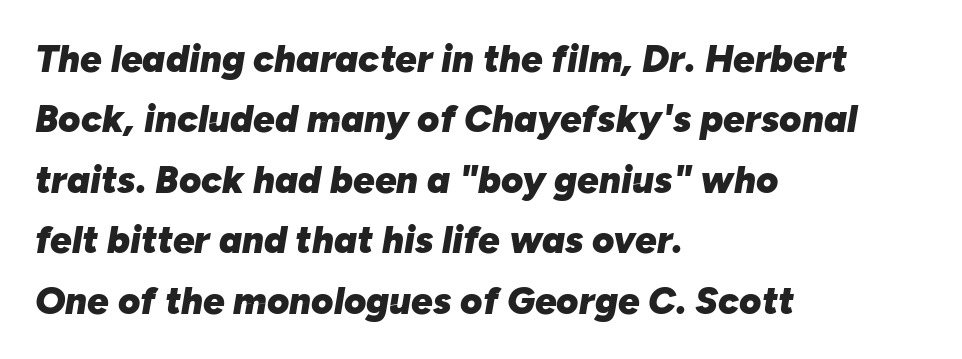
These lines are rendered in a variable-pitch font. Descenders hang freely into open space. A student would call this left alignment; a typographer would say flush left, rag right. The gaps between neighbouring characters are ordinary and unremarkable.
